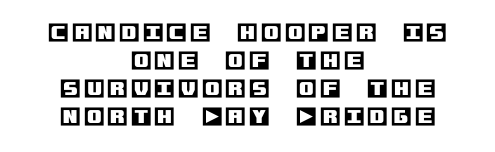
Q: Is the text italic (slanted)? A: No, it is upright.
Q: Is the text underlined? A: No.
Q: How is the paragraph aligned? A: Centered.
Q: Is the spacing between lines tight, normal or loose? A: Normal.
